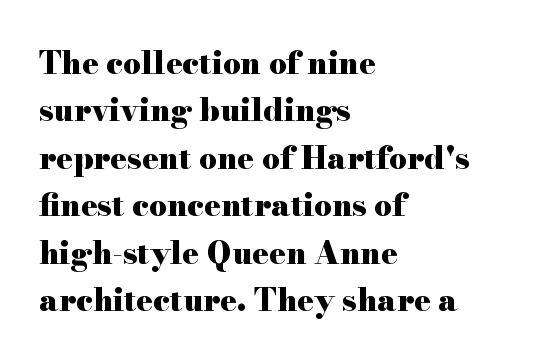
The image shows 31 px heavy, wide serif type, upright; set left-aligned, normal line spacing (1.53x), normal letter spacing, not underlined; high stroke contrast and a small x-height.
